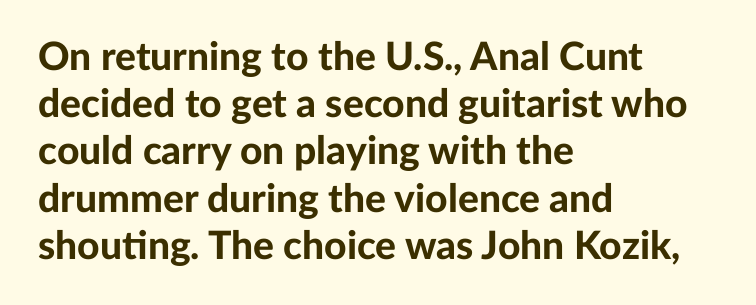
Q: Is the text bold? A: Yes.
Q: Is the text italic (slanted)? A: No, it is upright.
Q: Is the typeface a serif or a sans-serif typeface? A: Sans-serif.
Q: Is the text underlined? A: No.
Q: How is the paragraph aligned? A: Left-aligned.
Q: Is the spacing between letters normal or unusually wide? A: Normal.
Q: Width (condensed, normal, or wide)? A: Normal.
Q: Stroke contrast? A: Low.
Q: x-height? A: Medium.
Q: Monospaced? A: No.
